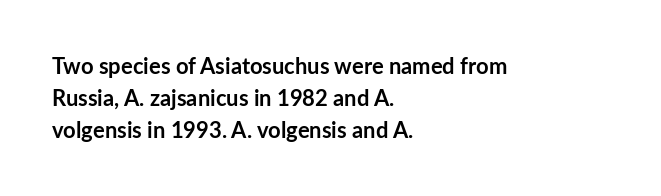
The image shows 22 px bold type, upright; set left-aligned, normal line spacing (1.46x), normal letter spacing, not underlined.
